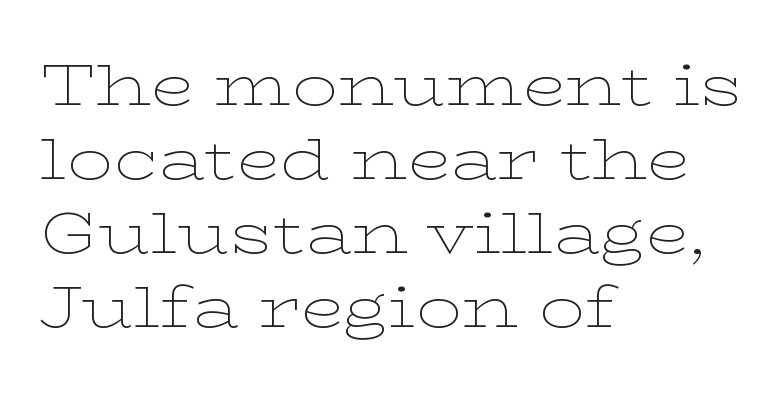
Q: Is the text bold? A: No.
Q: Is the text italic (slanted)? A: No, it is upright.
Q: Is the typeface a serif or a sans-serif typeface? A: Serif.
Q: Is the text underlined? A: No.
Q: How is the paragraph aligned? A: Left-aligned.
Q: Is the spacing between letters normal or unusually wide? A: Normal.
Q: Is the spacing between lines tight, normal or loose? A: Normal.
Q: Width (condensed, normal, or wide)? A: Wide.
Q: Stroke contrast? A: Low.
Q: x-height? A: Medium.
Q: Monospaced? A: No.
